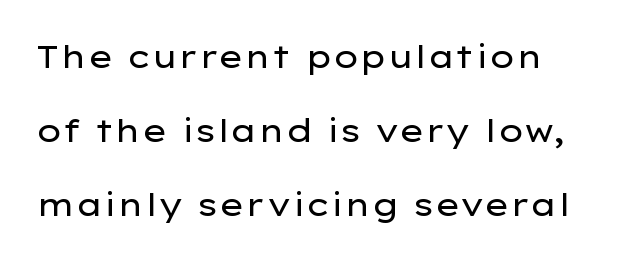
The leading is generous, giving the passage an open texture. The passage shown is typeset with a sans-serif family. Spacing verdict: proportional, widths tailored to each character. Default kerning and tracking; the words read as compact shapes.
